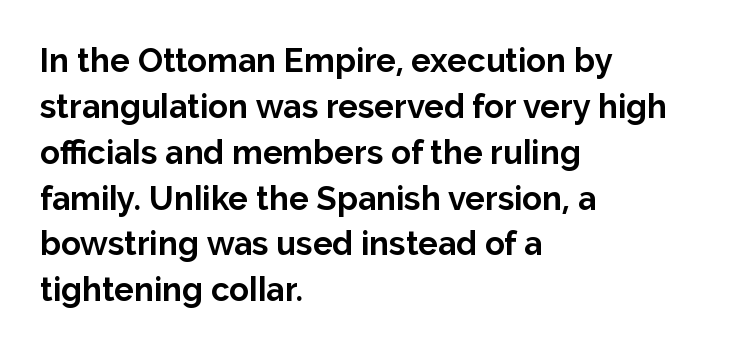
How heavy is the stroke? Heavy — this is a bold. Plain, unruled lines of type. Short note: letters normally spaced. Ascenders rise straight up at ninety degrees. Alignment: flush left. One glance says typical: line gaps are just what's usual.
